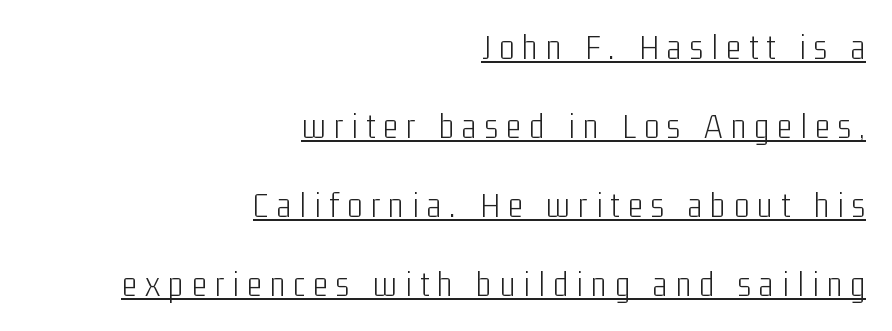
The image shows 36 px light, condensed sans-serif type, upright; set right-aligned, loose line spacing (2.19x), unusually wide letter spacing (+0.23 em), underlined; low stroke contrast and a medium x-height.
